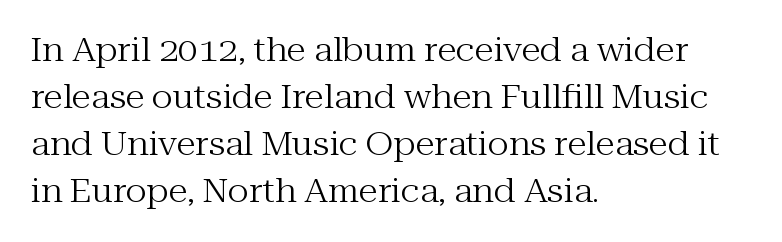
The image shows 32 px regular-weight serif type, upright; set left-aligned, normal line spacing (1.47x), normal letter spacing, not underlined; medium stroke contrast and a medium x-height.
